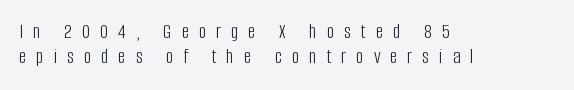
Q: Is the text bold? A: No.
Q: Is the text italic (slanted)? A: No, it is upright.
Q: Is the text underlined? A: No.
Q: How is the paragraph aligned? A: Left-aligned.
Q: Is the spacing between letters normal or unusually wide? A: Unusually wide.
